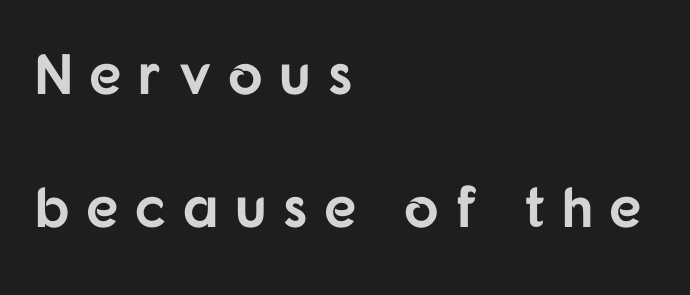
{"serif": "no", "italic": "no", "bold": "yes", "weight": "bold", "width": "normal", "stroke_contrast": "low", "x_height": "medium", "monospaced": "no", "underline": "no", "align": "left", "line_spacing": "loose", "line_spacing_ratio": 2.34, "letter_spacing": "wide", "letter_spacing_em": 0.29, "glyph_px": 57}
